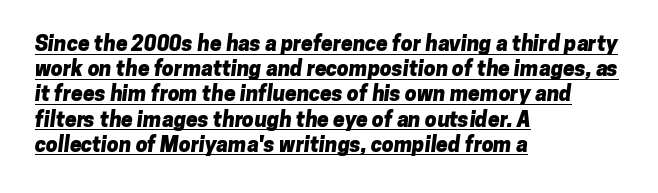
The image shows 21 px bold type; set left-aligned, line spacing 1.2x, normal letter spacing, underlined.
